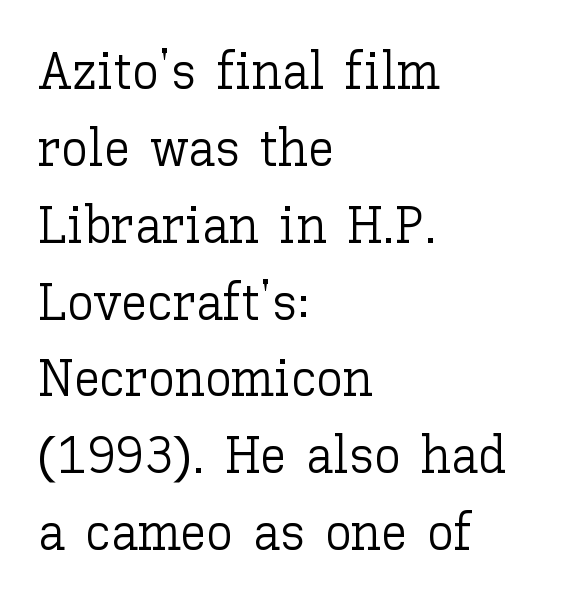
The image shows 53 px light type, upright; set left-aligned, normal line spacing (1.45x), normal letter spacing, not underlined; low stroke contrast and a medium x-height.
